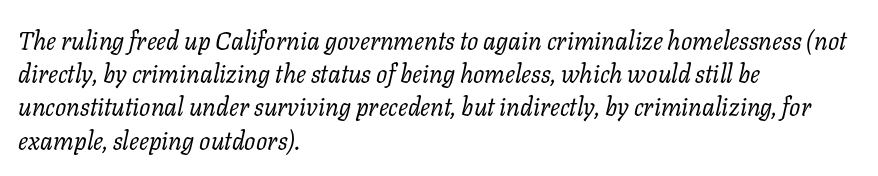
Q: Is the text bold? A: No.
Q: Is the text italic (slanted)? A: Yes, it leans right by about 11 degrees.
Q: Is the text underlined? A: No.
Q: How is the paragraph aligned? A: Left-aligned.
Q: Is the spacing between letters normal or unusually wide? A: Normal.
Q: Is the spacing between lines tight, normal or loose? A: Normal.
